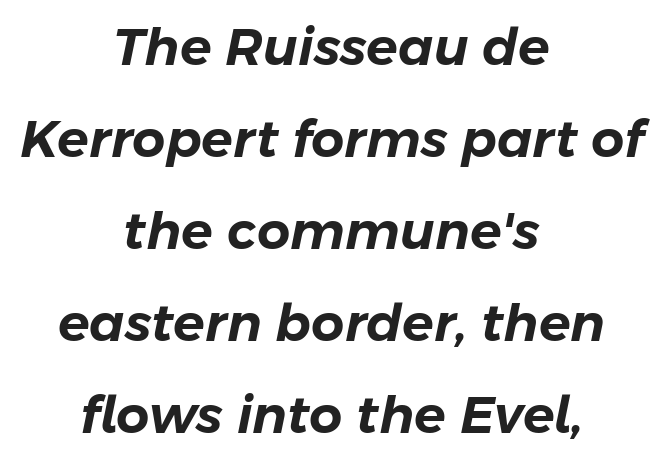
{"italic": "yes", "lean": "right", "slant_degrees": 11, "width": "normal", "stroke_contrast": "low", "x_height": "medium", "monospaced": "no", "underline": "no", "align": "center", "line_spacing_ratio": 1.77, "letter_spacing": "normal", "letter_spacing_em": 0.0, "glyph_px": 52}
